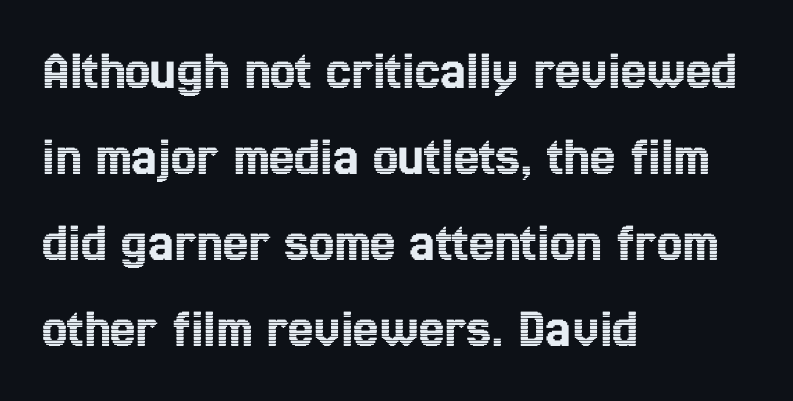
Q: Is the text italic (slanted)? A: No, it is upright.
Q: Is the text underlined? A: No.
Q: How is the paragraph aligned? A: Left-aligned.
Q: Is the spacing between letters normal or unusually wide? A: Normal.
Q: Is the spacing between lines tight, normal or loose? A: Normal.
Q: Width (condensed, normal, or wide)? A: Condensed.
Q: x-height? A: Medium.
Q: Monospaced? A: No.
